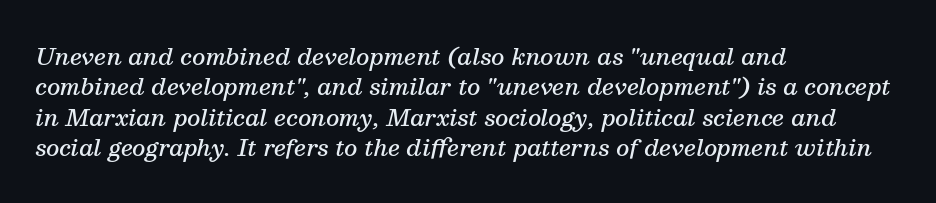
{"italic": "yes", "lean": "right", "slant_degrees": 13, "bold": "semi", "underline": "no", "align": "left", "line_spacing": "normal", "line_spacing_ratio": 1.32, "letter_spacing": "normal", "letter_spacing_em": 0.0, "glyph_px": 23}
